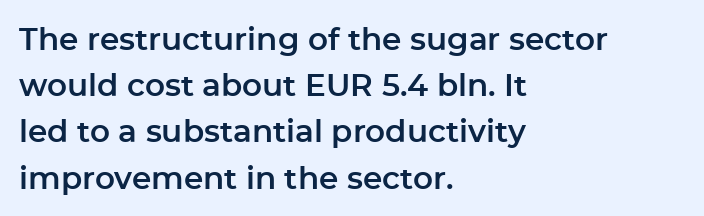
The designer went with a sans here, leaving each stem footless. Summary of vertical rhythm: regular, with standard interline spacing. There is no visible air inserted between adjacent glyphs. Here the designer chose a conventional face with non-uniform glyph widths. Where is the straight margin? On the left.
